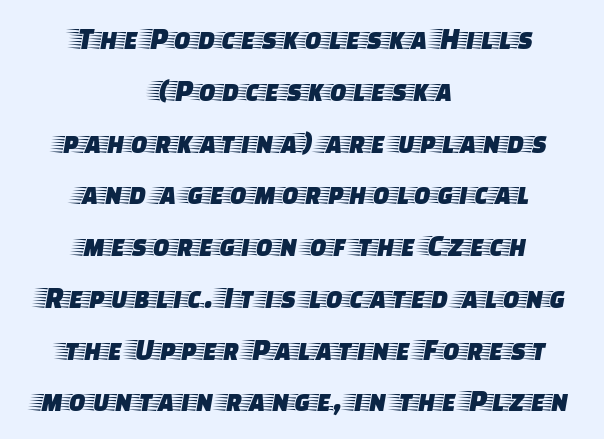
The image shows 31 px wide serif type; set centered, normal line spacing (1.67x), normal letter spacing, not underlined; low stroke contrast and a large x-height.
